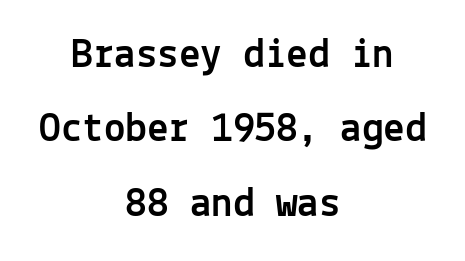
The image shows 43 px sans-serif type, upright, monospaced; set centered, line spacing 1.73x, normal letter spacing, not underlined; a medium x-height.
